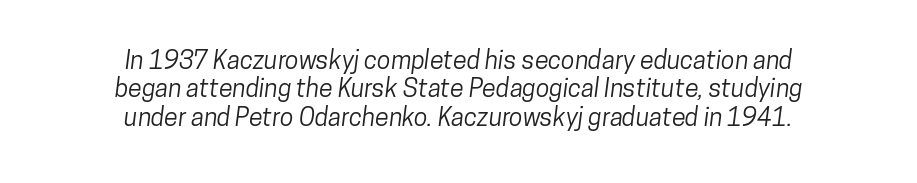
Descender tails drop into unmarked territory. Is there much room between lines? No — they nearly touch. The passage shown has conventional tracking throughout. A student would call this center alignment; a typographer would say set centered.
